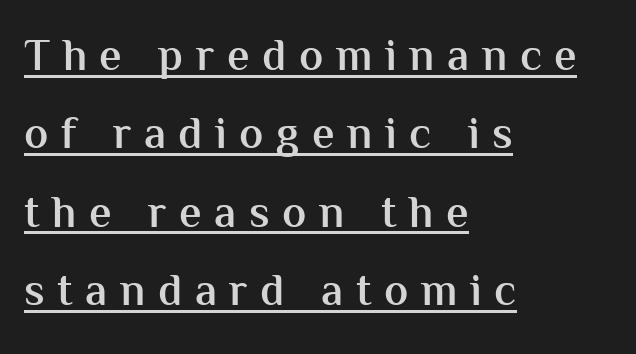
Q: Is the text bold? A: Semi-bold.
Q: Is the text italic (slanted)? A: No, it is upright.
Q: Is the typeface a serif or a sans-serif typeface? A: Sans-serif.
Q: Is the text underlined? A: Yes.
Q: How is the paragraph aligned? A: Left-aligned.
Q: Is the spacing between letters normal or unusually wide? A: Unusually wide.
Q: Width (condensed, normal, or wide)? A: Normal.
Q: Stroke contrast? A: Medium.
Q: x-height? A: Medium.
Q: Monospaced? A: No.
